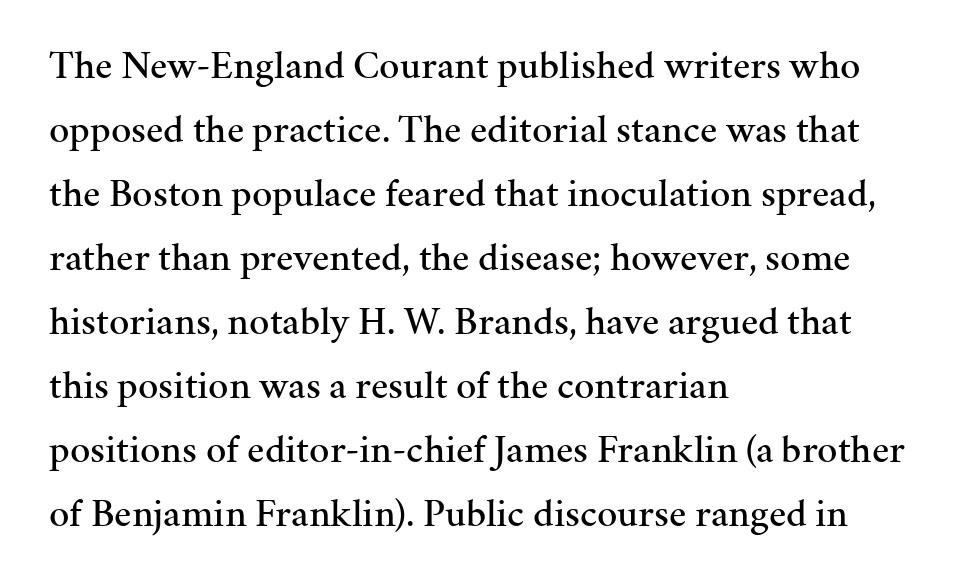
Each line starts at the same left margin while the right side varies. The letters sit at their default tracking, neither squeezed nor spread. Do the characters align in a grid? No, the font is proportional. Normally led — the rows are evenly, conventionally spaced. Nope, not italic — everything's standing straight. Is this a sans? No — the strokes have serifs.
